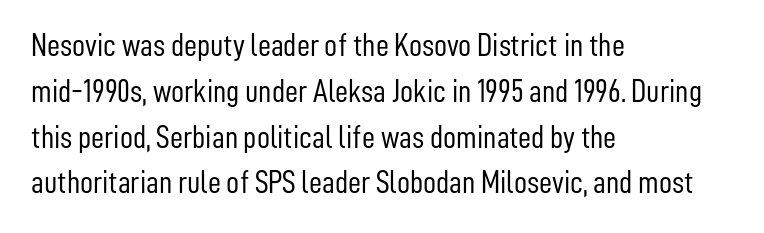
The space directly below the letters is spotless. The letters advance in unequal steps, a hallmark of proportional type. Short note: letters normally spaced. Baseline-to-baseline distance is the conventional proportion of letter height. Stems here are at most as thick as an everyday book face.
